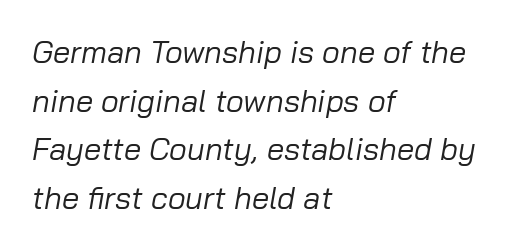
The image shows 31 px regular-weight type, italic (leaning right); set left-aligned, normal line spacing (1.57x), normal letter spacing, not underlined; low stroke contrast and a medium x-height.
